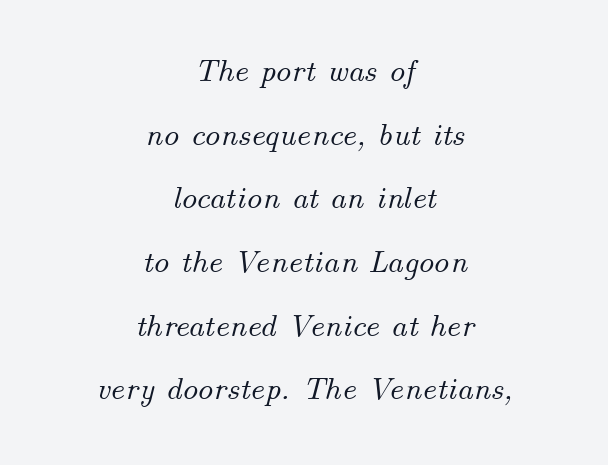
The image shows 32 px text type, italic (leaning right); set centered, loose line spacing (1.99x), normal letter spacing, not underlined; medium stroke contrast and a small x-height.
